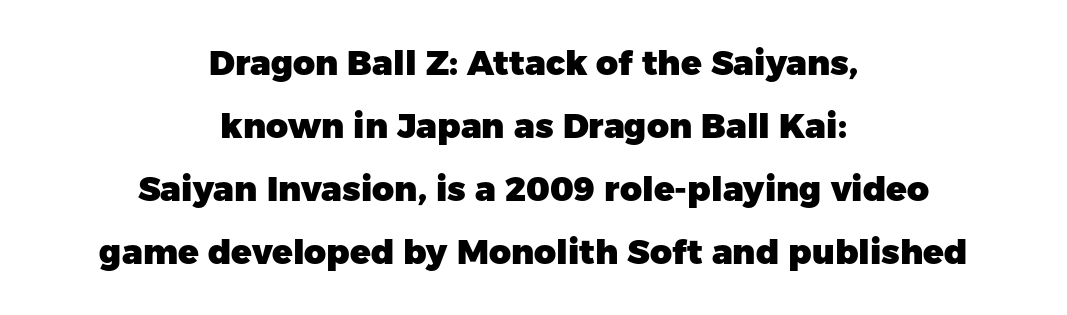
{"serif": "no", "italic": "no", "bold": "yes", "weight": "heavy", "width": "normal", "stroke_contrast": "low", "x_height": "medium", "monospaced": "no", "underline": "no", "align": "center", "line_spacing_ratio": 1.85, "letter_spacing": "normal", "letter_spacing_em": 0.0, "glyph_px": 34}
